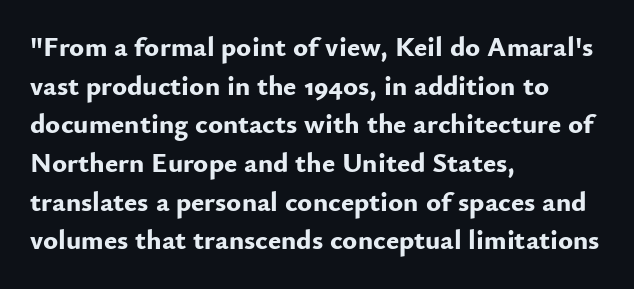
{"serif": "no", "italic": "no", "bold": "yes", "weight": "bold", "width": "normal", "stroke_contrast": "low", "x_height": "small", "monospaced": "no", "underline": "no", "align": "left", "line_spacing": "normal", "line_spacing_ratio": 1.38, "letter_spacing": "normal", "letter_spacing_em": 0.0, "glyph_px": 28}
